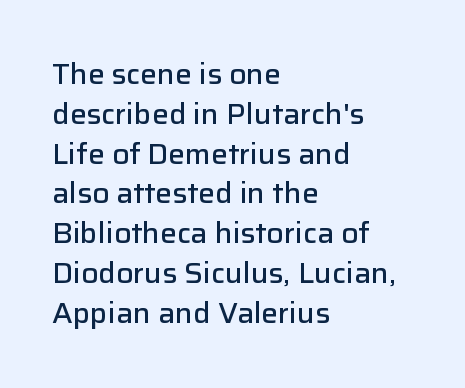
Here the designer chose a conventional face with non-uniform glyph widths. Letters rest on an invisible, unmarked baseline. How are the letters spaced? Ordinarily, with no added tracking. The compositor pushed each line to the left boundary. The passage shown is typeset with a sans-serif family.
